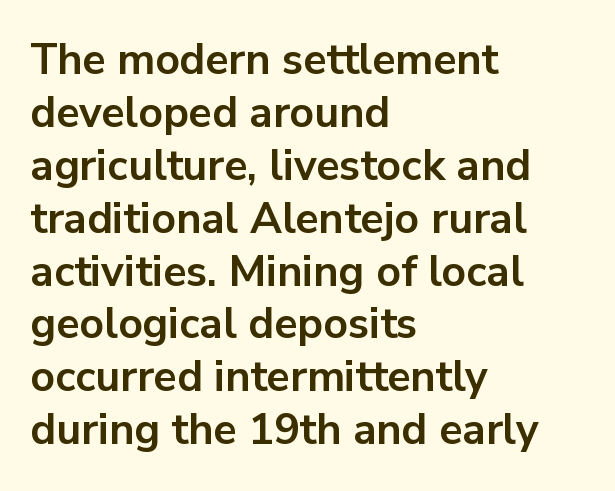
Posture: upright roman. Look at the tracking — it's just the regular setting, nothing added. The typesetter chose a ragged-right arrangement here. A sans-serif font was chosen for this passage. Set as a true bold cut, around the 700 mark.
